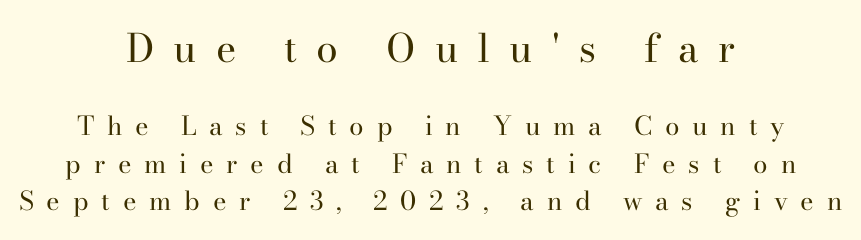
Q: Is the text bold? A: No.
Q: Is the text italic (slanted)? A: No, it is upright.
Q: Is the typeface a serif or a sans-serif typeface? A: Serif.
Q: Is the text underlined? A: No.
Q: How is the paragraph aligned? A: Centered.
Q: Is the spacing between letters normal or unusually wide? A: Unusually wide.
Q: Is the spacing between lines tight, normal or loose? A: Normal.
Q: Which block of text is set in a larger size, the first (top) or the second (bottom)? A: The first (top) one.
Q: Width (condensed, normal, or wide)? A: Normal.
Q: Stroke contrast? A: High.
Q: x-height? A: Small.
Q: Monospaced? A: No.
